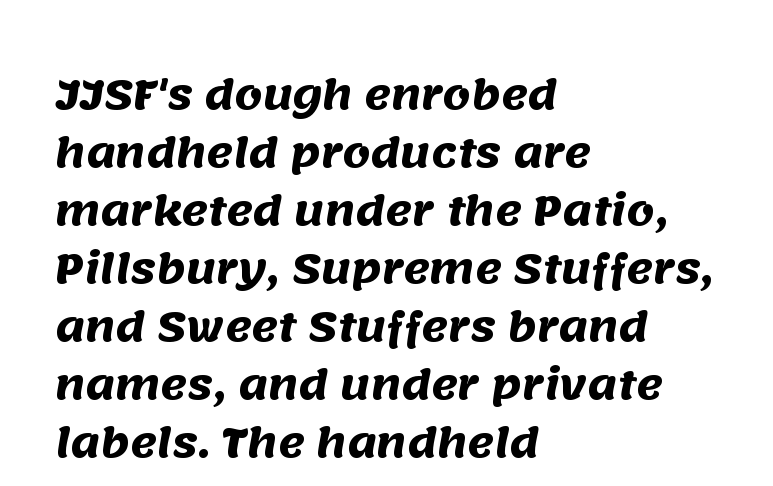
Q: Is the text bold? A: Yes.
Q: Is the typeface a serif or a sans-serif typeface? A: Sans-serif.
Q: Is the text underlined? A: No.
Q: How is the paragraph aligned? A: Left-aligned.
Q: Is the spacing between letters normal or unusually wide? A: Normal.
Q: Is the spacing between lines tight, normal or loose? A: Normal.
Q: Width (condensed, normal, or wide)? A: Normal.
Q: Stroke contrast? A: Medium.
Q: x-height? A: Large.
Q: Monospaced? A: No.
